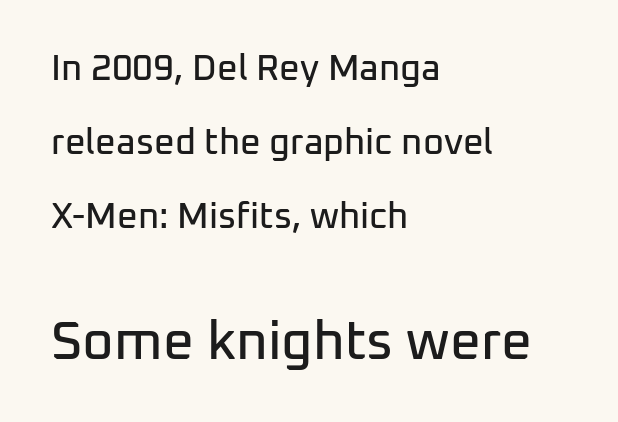
These lines keep a tight, regular rhythm from letter to letter. Left-aligned paragraph, ragged on the right. Anything drawn beneath the words? Only blank space. Italic? Not at all — the glyphs are vertical. The glyphs in this specimen are sans serif. The more generous point size was reserved for the lower chunk.
